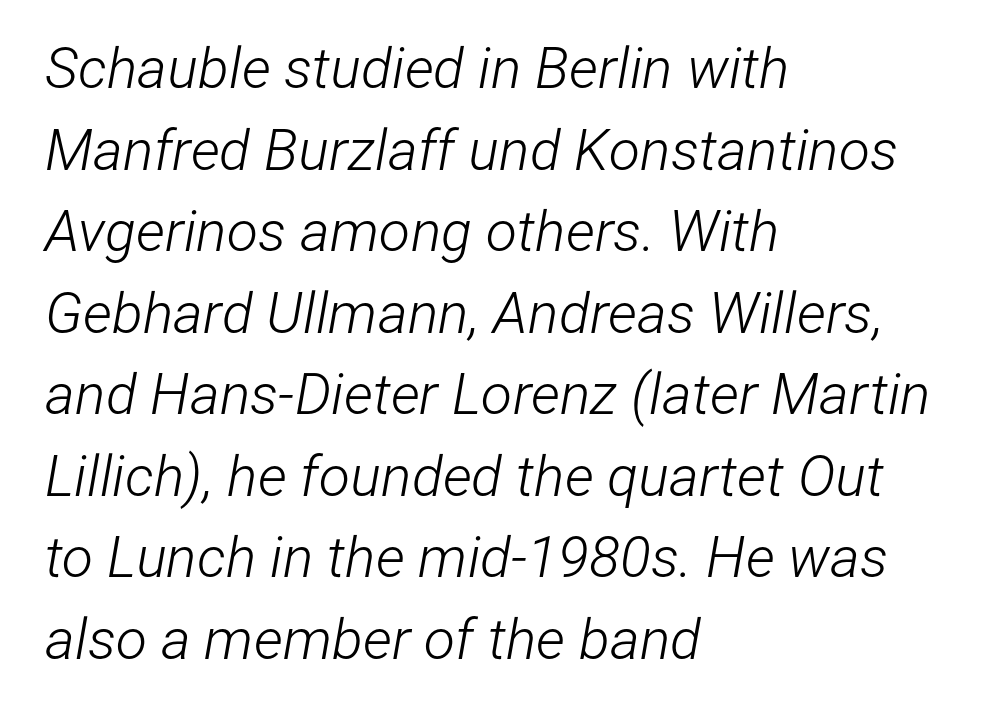
Q: Is the text bold? A: No.
Q: Is the text italic (slanted)? A: Yes, it leans right by about 12 degrees.
Q: Is the text underlined? A: No.
Q: How is the paragraph aligned? A: Left-aligned.
Q: Is the spacing between letters normal or unusually wide? A: Normal.
Q: Is the spacing between lines tight, normal or loose? A: Normal.
Q: Width (condensed, normal, or wide)? A: Condensed.
Q: Stroke contrast? A: Low.
Q: x-height? A: Medium.
Q: Monospaced? A: No.
